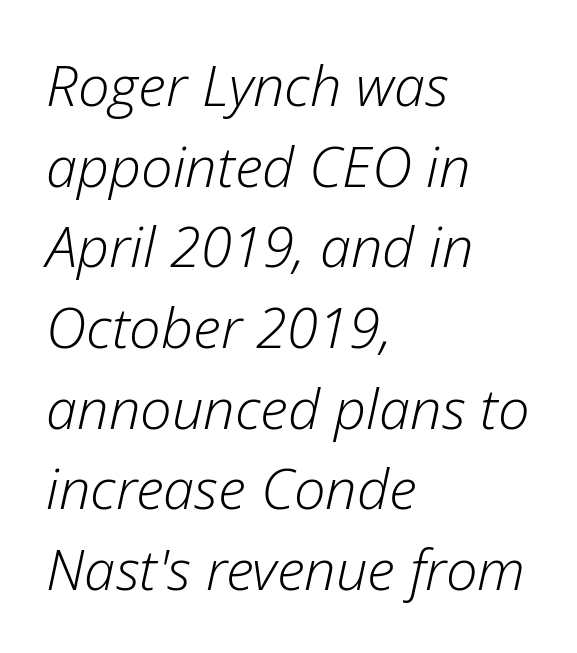
Q: Is the text bold? A: No.
Q: Is the text italic (slanted)? A: Yes, it leans right by about 12 degrees.
Q: Is the text underlined? A: No.
Q: How is the paragraph aligned? A: Left-aligned.
Q: Is the spacing between letters normal or unusually wide? A: Normal.
Q: Is the spacing between lines tight, normal or loose? A: Normal.
Q: Width (condensed, normal, or wide)? A: Normal.
Q: Stroke contrast? A: Low.
Q: x-height? A: Medium.
Q: Monospaced? A: No.
